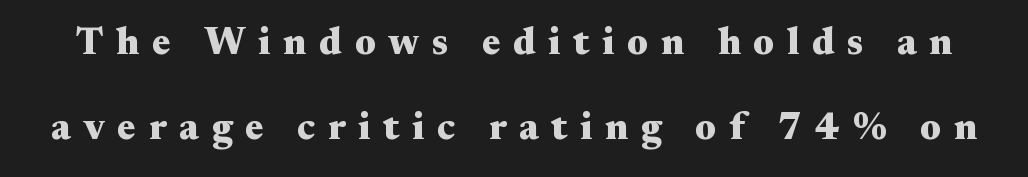
Q: Is the text bold? A: Yes.
Q: Is the text italic (slanted)? A: No, it is upright.
Q: Is the typeface a serif or a sans-serif typeface? A: Serif.
Q: Is the text underlined? A: No.
Q: Is the spacing between letters normal or unusually wide? A: Unusually wide.
Q: Is the spacing between lines tight, normal or loose? A: Loose.
Q: Width (condensed, normal, or wide)? A: Wide.
Q: Stroke contrast? A: Medium.
Q: x-height? A: Small.
Q: Monospaced? A: No.
